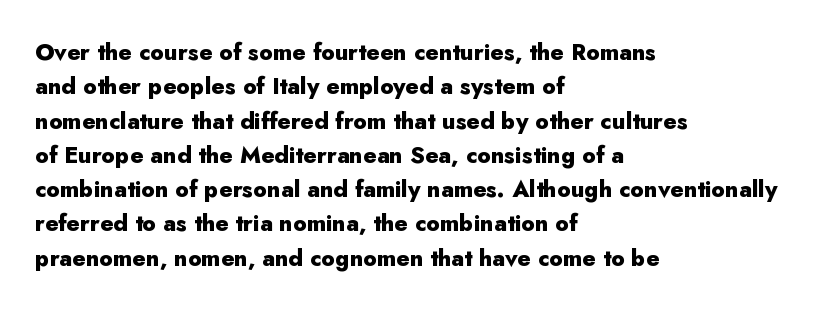
Q: Is the text bold? A: Yes.
Q: Is the text italic (slanted)? A: No, it is upright.
Q: Is the text underlined? A: No.
Q: How is the paragraph aligned? A: Left-aligned.
Q: Is the spacing between letters normal or unusually wide? A: Normal.
Q: Is the spacing between lines tight, normal or loose? A: Normal.
